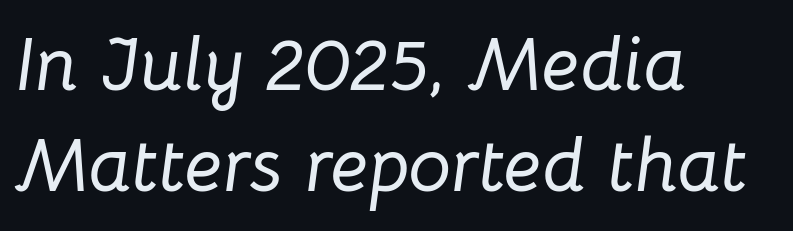
The image shows 76 px text type, italic (leaning right); set left-aligned, normal line spacing (1.33x), normal letter spacing, not underlined; low stroke contrast and a medium x-height.
